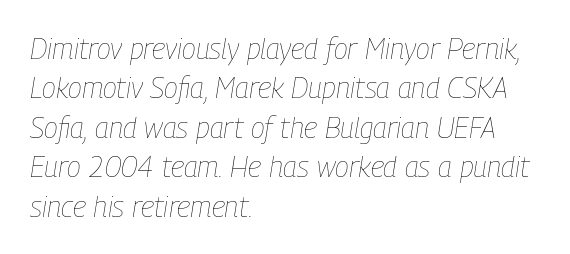
The image shows 29 px thin, condensed type, italic (leaning right); set left-aligned, normal line spacing (1.36x), normal letter spacing, not underlined; low stroke contrast and a medium x-height.
